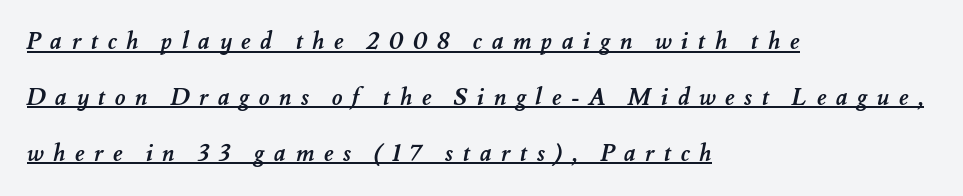
Q: Is the text bold? A: Yes.
Q: Is the text underlined? A: Yes.
Q: How is the paragraph aligned? A: Left-aligned.
Q: Is the spacing between letters normal or unusually wide? A: Unusually wide.
Q: Is the spacing between lines tight, normal or loose? A: Loose.
